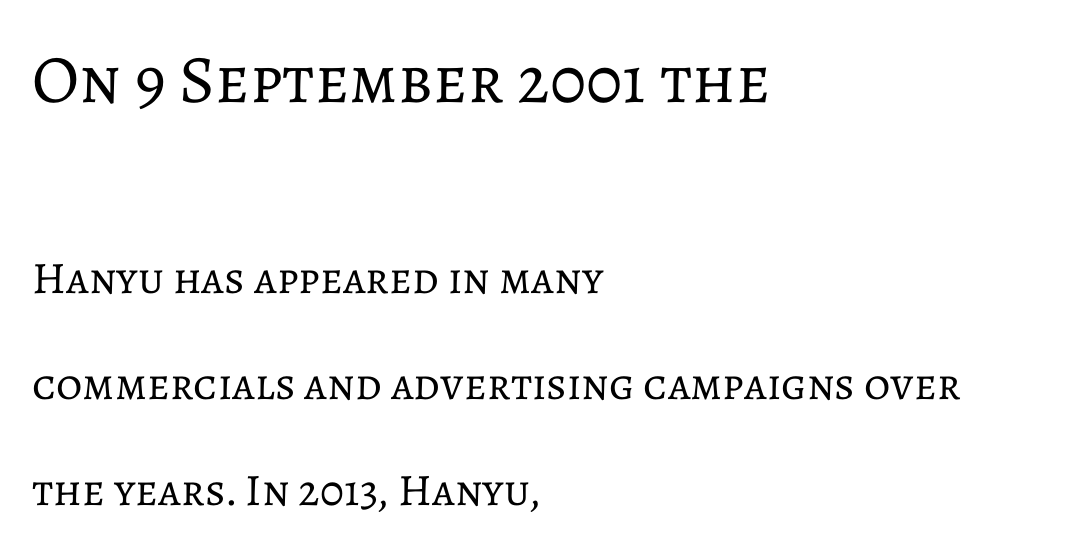
{"italic": "no", "bold": "no", "weight": "regular", "width": "normal", "stroke_contrast": "low", "x_height": "medium", "monospaced": "no", "underline": "no", "align": "left", "line_spacing": "loose", "line_spacing_ratio": 2.36, "letter_spacing": "normal", "letter_spacing_em": 0.0, "larger_block": "first", "size_ratio": 1.51, "glyph_px": 68}
